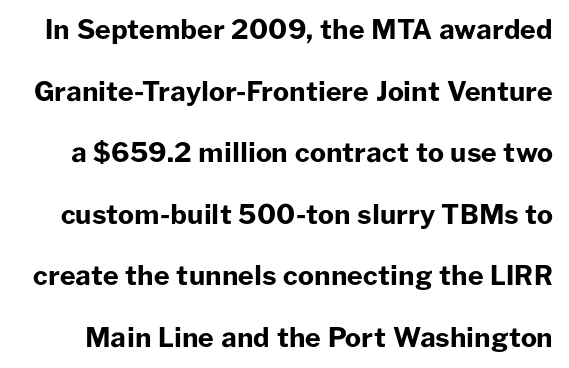
The image shows 27 px bold type, upright; set loose line spacing (2.28x), normal letter spacing, not underlined.
